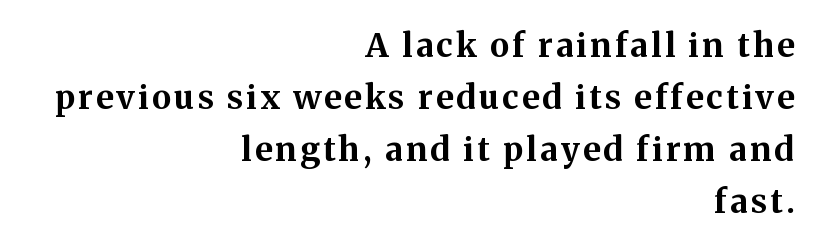
{"serif": "yes", "italic": "no", "bold": "yes", "weight": "bold", "width": "normal", "stroke_contrast": "medium", "x_height": "medium", "monospaced": "no", "underline": "no", "align": "right", "line_spacing": "normal", "line_spacing_ratio": 1.58, "glyph_px": 33}
